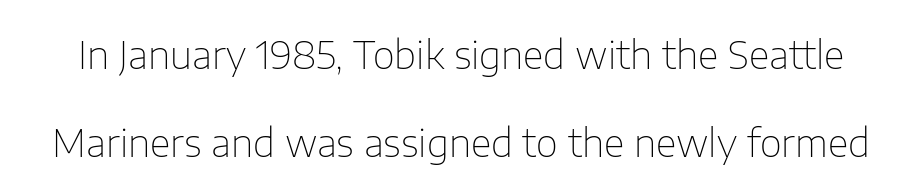
The image shows 38 px thin sans-serif type, upright; set loose line spacing (2.32x), normal letter spacing, not underlined; low stroke contrast and a medium x-height.
